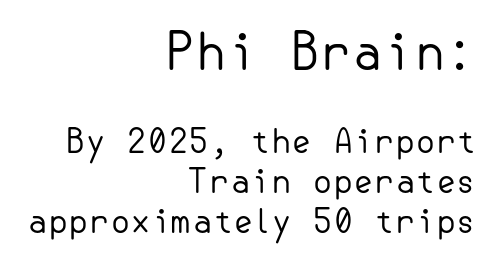
{"serif": "no", "italic": "no", "bold": "no", "weight": "regular", "width": "normal", "stroke_contrast": "low", "x_height": "small", "underline": "no", "align": "right", "line_spacing_ratio": 1.21, "letter_spacing": "normal", "letter_spacing_em": 0.0, "larger_block": "first", "size_ratio": 1.52, "glyph_px": 50}
